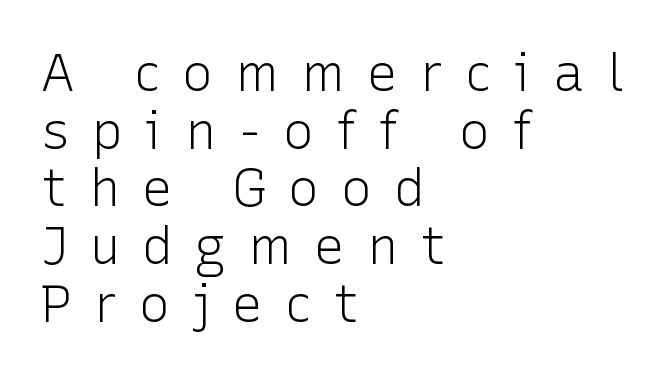
{"serif": "no", "italic": "no", "bold": "no", "weight": "light", "width": "normal", "stroke_contrast": "low", "x_height": "medium", "monospaced": "no", "underline": "no", "align": "left", "line_spacing": "tight", "line_spacing_ratio": 1.11, "letter_spacing": "wide", "letter_spacing_em": 0.42, "glyph_px": 52}
